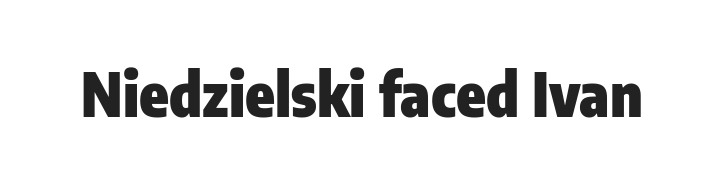
{"serif": "no", "italic": "no", "bold": "yes", "weight": "heavy", "width": "condensed", "stroke_contrast": "low", "x_height": "medium", "monospaced": "no", "underline": "no", "letter_spacing": "normal", "letter_spacing_em": 0.0, "glyph_px": 60}
